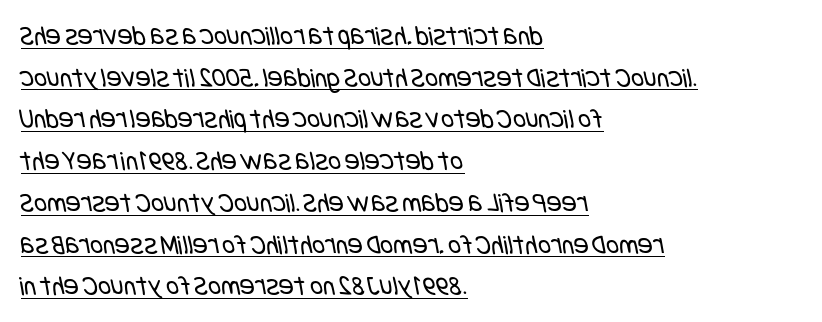
Q: Is the text bold? A: No.
Q: Is the typeface a serif or a sans-serif typeface? A: Sans-serif.
Q: Is the text underlined? A: Yes.
Q: How is the paragraph aligned? A: Left-aligned.
Q: Is the spacing between letters normal or unusually wide? A: Normal.
Q: Is the spacing between lines tight, normal or loose? A: Normal.
Q: Width (condensed, normal, or wide)? A: Condensed.
Q: Stroke contrast? A: Low.
Q: x-height? A: Large.
